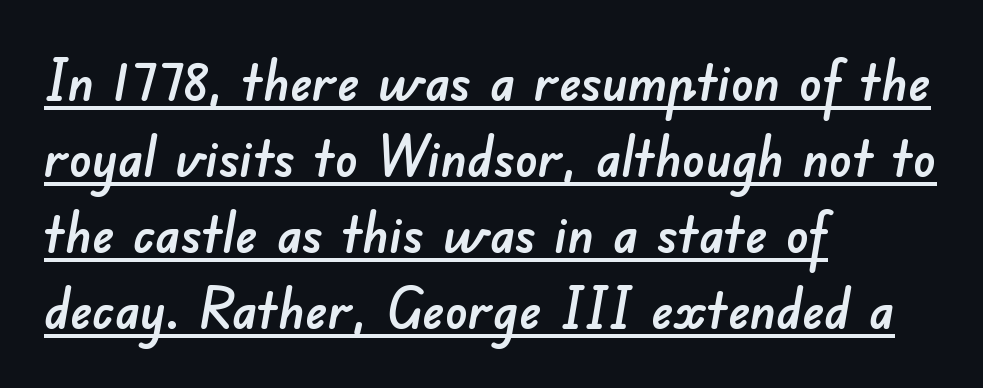
The image shows 56 px sans-serif type; set left-aligned, normal line spacing (1.36x), normal letter spacing, underlined; low stroke contrast and a small x-height.
